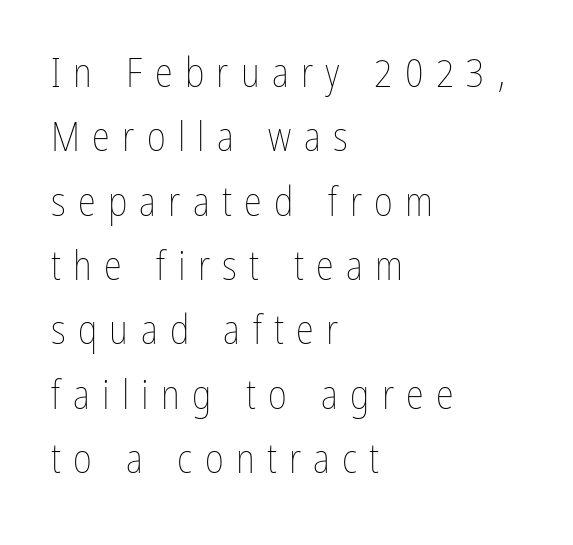
{"italic": "no", "bold": "no", "weight": "thin", "width": "condensed", "stroke_contrast": "low", "x_height": "medium", "monospaced": "no", "underline": "no", "align": "left", "line_spacing": "normal", "line_spacing_ratio": 1.57, "letter_spacing": "wide", "letter_spacing_em": 0.3, "glyph_px": 41}
